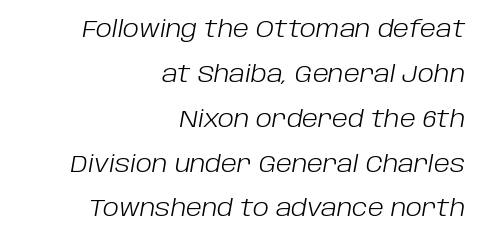
The image shows 23 px text type, italic (leaning right); set right-aligned, loose line spacing (1.95x), normal letter spacing, not underlined.
